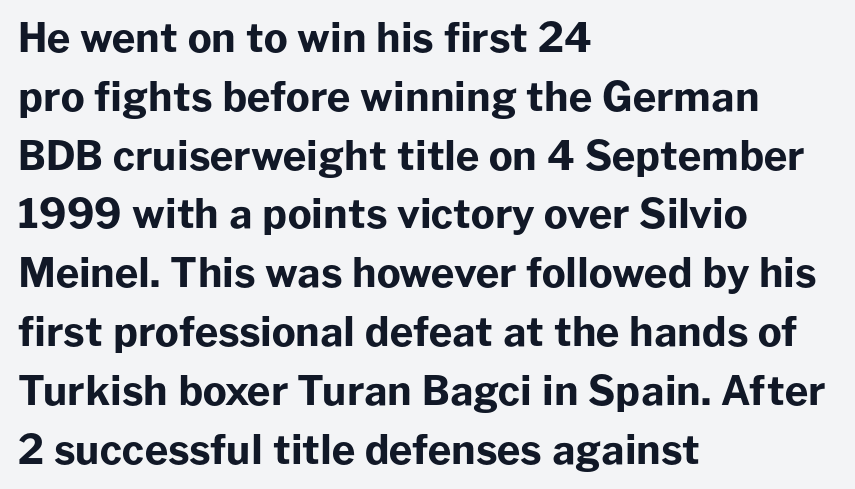
The face used here is proportionally spaced, like ordinary book or web type. The passage shown is emphatically bold. Decoration check: the copy has no underline. Stroke terminals: plain, sans-serif.
